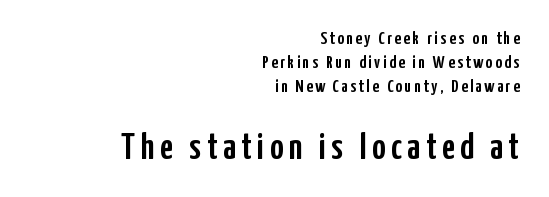
Q: Is the text italic (slanted)? A: No, it is upright.
Q: Is the typeface a serif or a sans-serif typeface? A: Sans-serif.
Q: Is the text underlined? A: No.
Q: How is the paragraph aligned? A: Right-aligned.
Q: Is the spacing between lines tight, normal or loose? A: Normal.
Q: Which block of text is set in a larger size, the first (top) or the second (bottom)? A: The second (bottom) one.
Q: Width (condensed, normal, or wide)? A: Condensed.
Q: Stroke contrast? A: Low.
Q: x-height? A: Medium.
Q: Monospaced? A: No.
